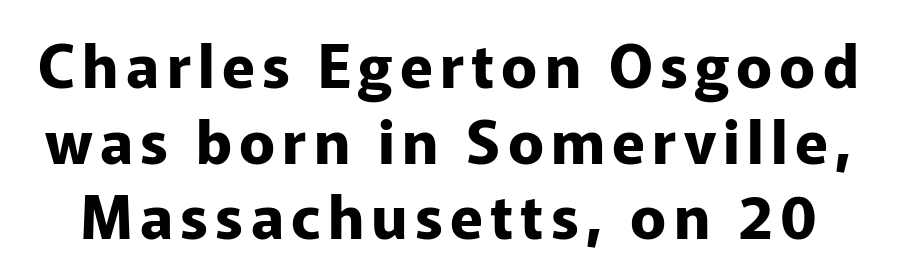
Q: Is the text bold? A: Yes.
Q: Is the text italic (slanted)? A: No, it is upright.
Q: Is the typeface a serif or a sans-serif typeface? A: Sans-serif.
Q: Is the text underlined? A: No.
Q: Is the spacing between lines tight, normal or loose? A: Normal.
Q: Width (condensed, normal, or wide)? A: Normal.
Q: Stroke contrast? A: Low.
Q: x-height? A: Medium.
Q: Monospaced? A: No.
